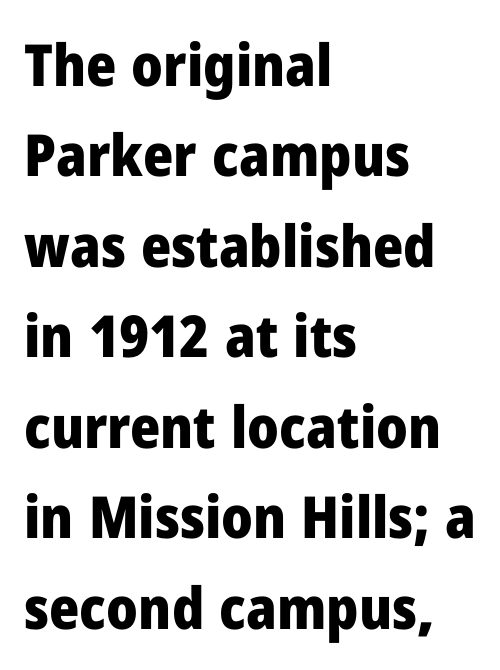
Q: Is the text bold? A: Yes.
Q: Is the text italic (slanted)? A: No, it is upright.
Q: Is the typeface a serif or a sans-serif typeface? A: Sans-serif.
Q: Is the text underlined? A: No.
Q: How is the paragraph aligned? A: Left-aligned.
Q: Is the spacing between letters normal or unusually wide? A: Normal.
Q: Is the spacing between lines tight, normal or loose? A: Normal.
Q: Width (condensed, normal, or wide)? A: Normal.
Q: Stroke contrast? A: Low.
Q: x-height? A: Medium.
Q: Monospaced? A: No.
